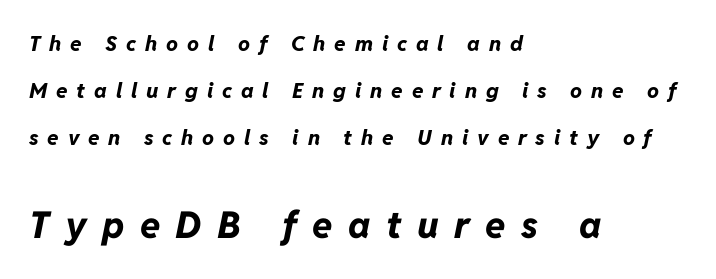
The image shows 37 px bold type, italic (leaning right); set left-aligned, loose line spacing (2.25x), unusually wide letter spacing (+0.42 em), not underlined; the second (bottom) block is 1.76x larger; low stroke contrast and a medium x-height.
